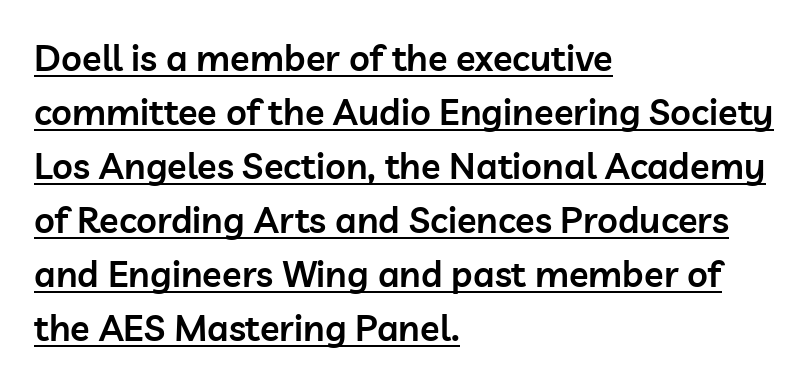
The image shows 36 px semibold sans-serif type, upright; set left-aligned, normal line spacing (1.5x), normal letter spacing, underlined; low stroke contrast and a medium x-height.
